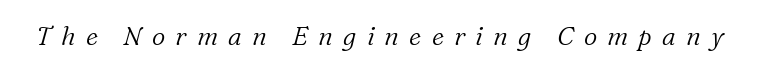
No heavy texture on the line: the type isn't bold. This rendering widens character spacing well past its baseline value. Just letters on the line, the space beneath them empty. Compared with ordinary roman type, these characters are visibly tilted.
